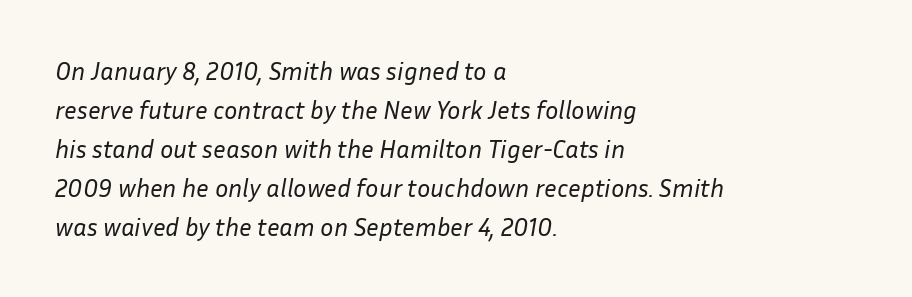
A clean baseline with only descenders dipping below it. Slant detected: the letters are inclined. The setting favours the left margin, as ordinary paragraphs usually do. How are the letters spaced? Ordinarily, with no added tracking. The passage shown is not bold in any degree.
